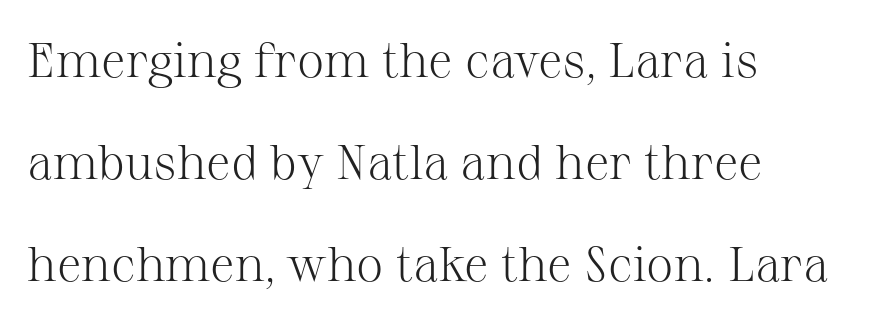
The image shows 49 px light serif type, upright; set left-aligned, loose line spacing (2.08x), normal letter spacing, not underlined; medium stroke contrast and a medium x-height.
